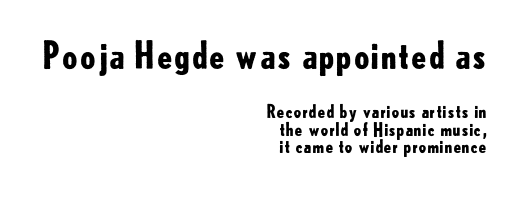
{"serif": "no", "italic": "no", "bold": "yes", "weight": "bold", "width": "normal", "stroke_contrast": "low", "x_height": "small", "monospaced": "no", "underline": "no", "align": "right", "line_spacing": "tight", "line_spacing_ratio": 0.96, "letter_spacing": "normal", "letter_spacing_em": 0.0, "larger_block": "first", "size_ratio": 2.0, "glyph_px": 36}
